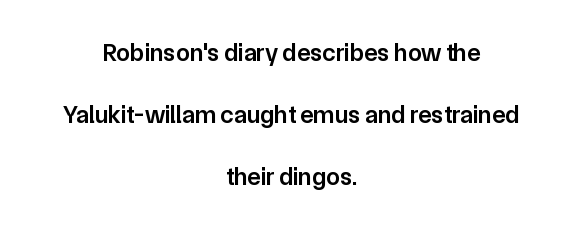
{"italic": "no", "bold": "semi", "underline": "no", "align": "center", "line_spacing": "loose", "line_spacing_ratio": 2.49, "letter_spacing": "normal", "letter_spacing_em": 0.0, "glyph_px": 25}
